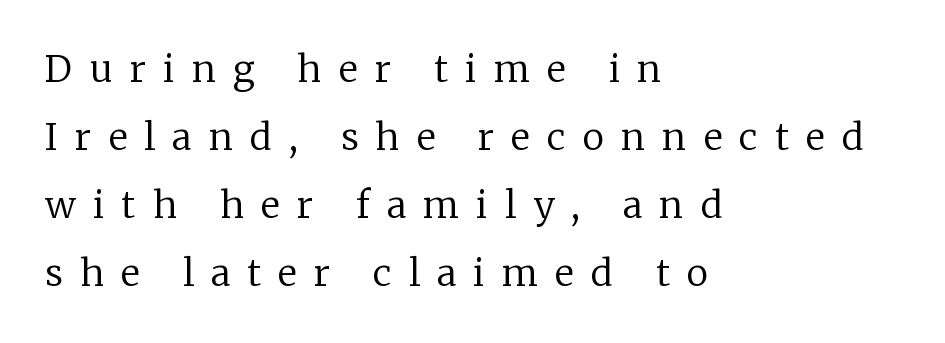
The image shows 37 px regular-weight serif type, upright; set left-aligned, line spacing 1.84x, unusually wide letter spacing (+0.46 em), not underlined; low stroke contrast and a medium x-height.
